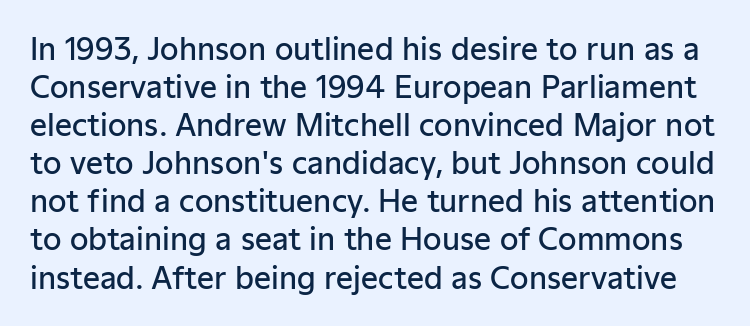
Q: Is the text bold? A: Semi-bold.
Q: Is the text italic (slanted)? A: No, it is upright.
Q: Is the typeface a serif or a sans-serif typeface? A: Sans-serif.
Q: Is the text underlined? A: No.
Q: Is the spacing between letters normal or unusually wide? A: Normal.
Q: Is the spacing between lines tight, normal or loose? A: Normal.
Q: Width (condensed, normal, or wide)? A: Normal.
Q: Stroke contrast? A: Low.
Q: x-height? A: Medium.
Q: Monospaced? A: No.
